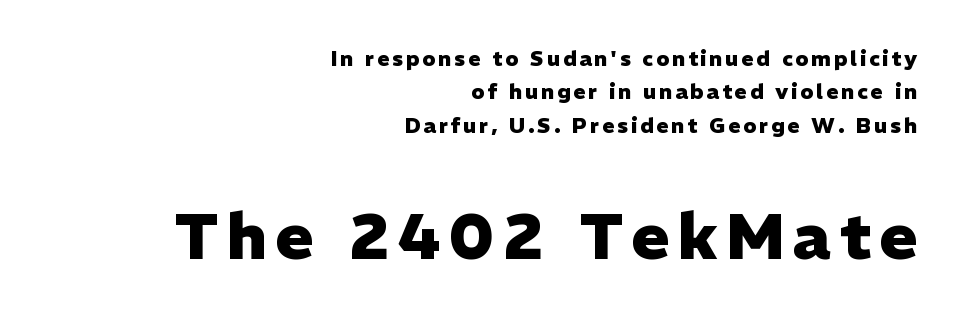
Of the two passages, the one underneath uses the larger point size. A flush-right, rag-left setting is used for this passage. The passage shown is typed in a proportional face where columns would drift. Italic: no, the glyphs are upright roman. Nothing sits at the stroke ends, so this counts as sans-serif.
